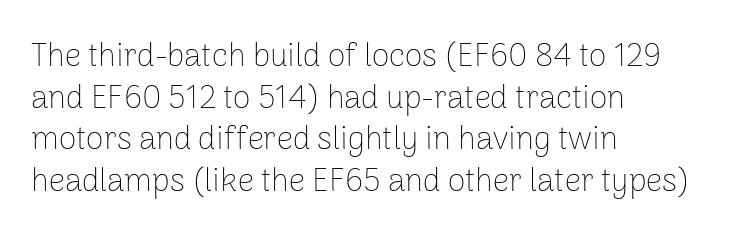
The image shows 32 px thin sans-serif type, upright; set left-aligned, normal line spacing (1.3x), normal letter spacing, not underlined; low stroke contrast and a medium x-height.
